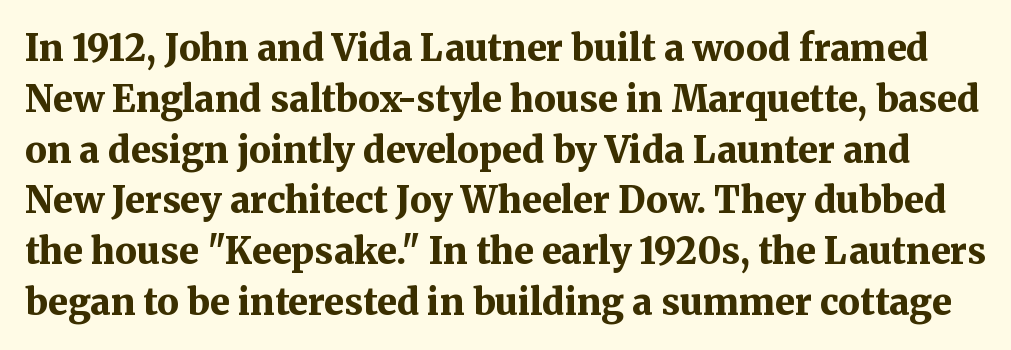
The image shows 36 px bold serif type, upright; set normal line spacing (1.41x), normal letter spacing, not underlined; medium stroke contrast and a medium x-height.
